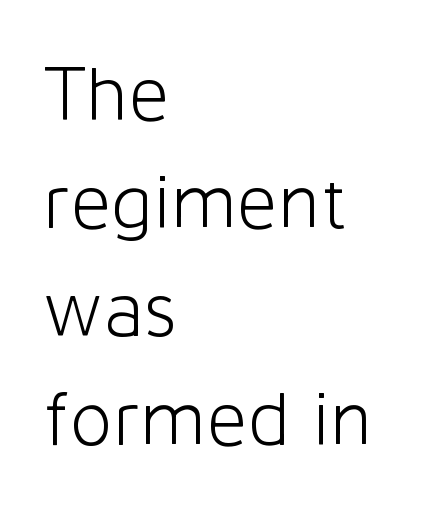
The image shows 79 px light sans-serif type, upright; set left-aligned, normal line spacing (1.37x), normal letter spacing, not underlined; low stroke contrast and a medium x-height.
